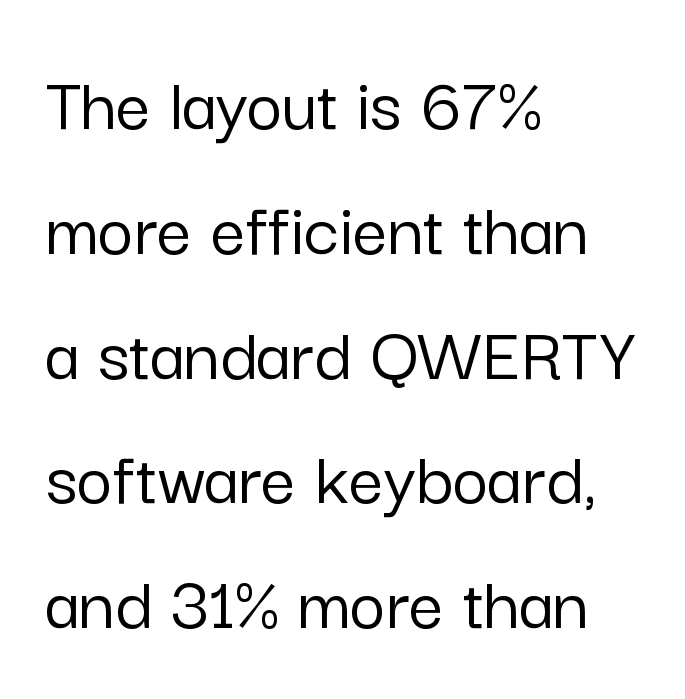
Normally led — the rows are evenly, conventionally spaced. Rendered with straight, roman letterforms. Descenders hang freely into open space. These lines are set flush left with a ragged right edge.
